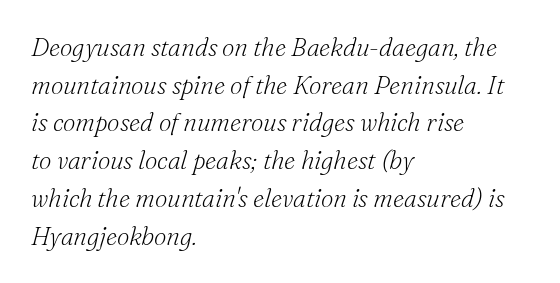
The image shows 25 px text type, italic (leaning right); set left-aligned, normal line spacing (1.51x), normal letter spacing, not underlined.
